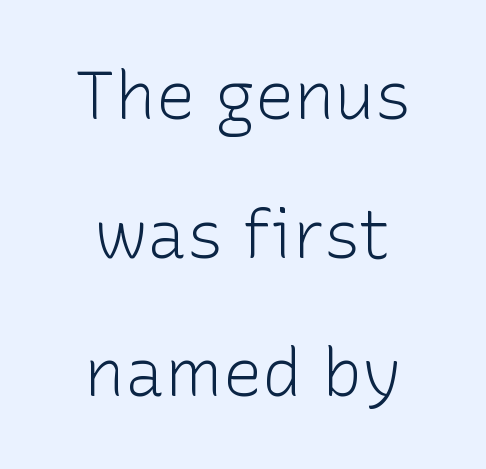
{"serif": "no", "italic": "no", "bold": "no", "weight": "light", "width": "normal", "stroke_contrast": "low", "x_height": "medium", "monospaced": "no", "underline": "no", "align": "center", "line_spacing": "loose", "line_spacing_ratio": 2.07, "letter_spacing": "normal", "letter_spacing_em": 0.0, "glyph_px": 67}
